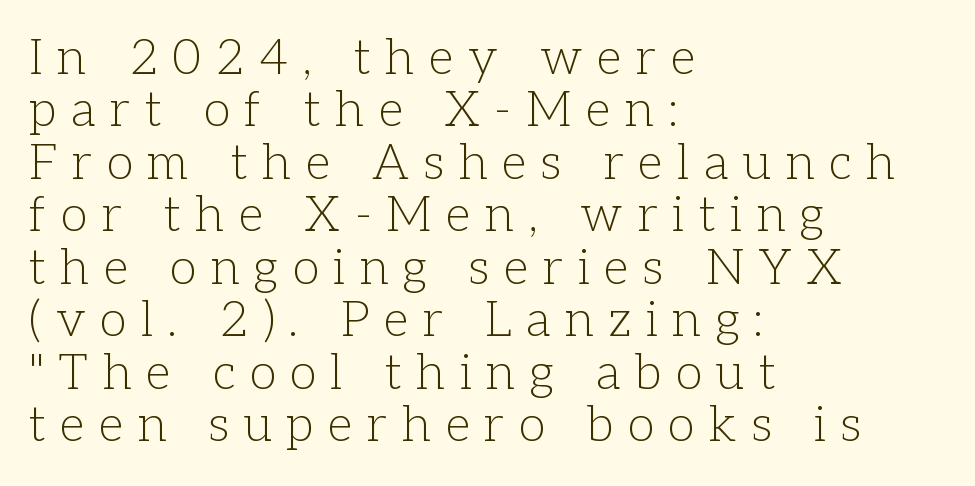
{"serif": "yes", "italic": "no", "bold": "no", "weight": "light", "width": "normal", "stroke_contrast": "low", "x_height": "medium", "monospaced": "no", "underline": "no", "align": "left", "line_spacing": "tight", "line_spacing_ratio": 1.07, "letter_spacing": "wide", "letter_spacing_em": 0.3, "glyph_px": 49}
